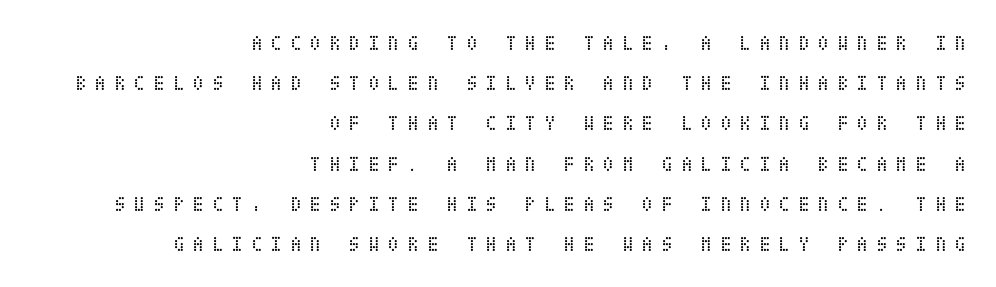
{"italic": "no", "bold": "no", "underline": "no", "align": "right", "line_spacing": "loose", "line_spacing_ratio": 2.01, "letter_spacing": "wide", "letter_spacing_em": 0.43, "glyph_px": 20}
